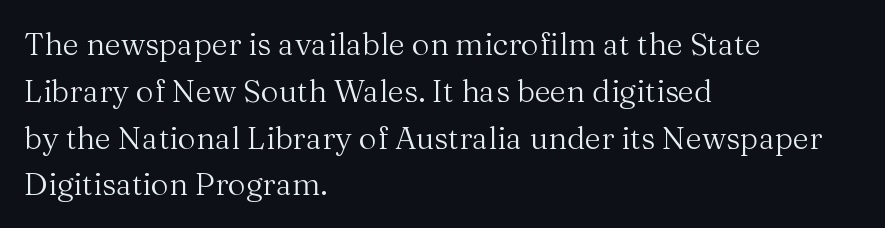
{"serif": "yes", "italic": "no", "bold": "no", "weight": "regular", "width": "normal", "stroke_contrast": "medium", "x_height": "medium", "monospaced": "no", "underline": "no", "align": "left", "line_spacing": "normal", "line_spacing_ratio": 1.51, "letter_spacing": "normal", "letter_spacing_em": 0.0, "glyph_px": 31}
